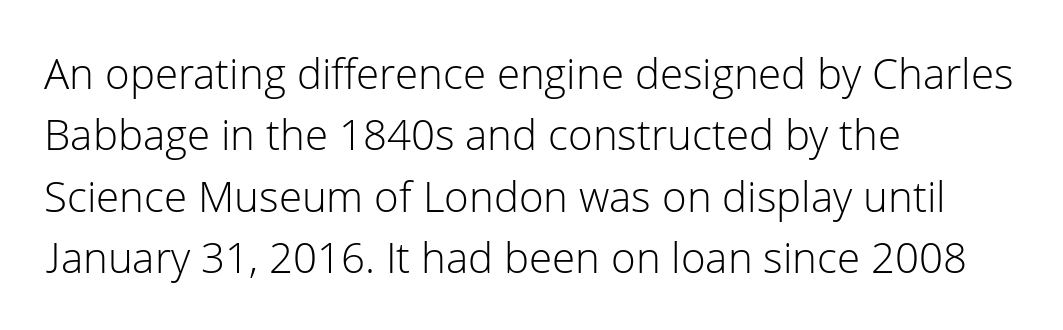
No italicization has been applied; the sample stays upright. Are there feet on the stems? There aren't — it's a sans. The rows are spaced the way most documents space them. This sample is left-justified, so line endings fall wherever the words run out. Descender tails drop into unmarked territory.
